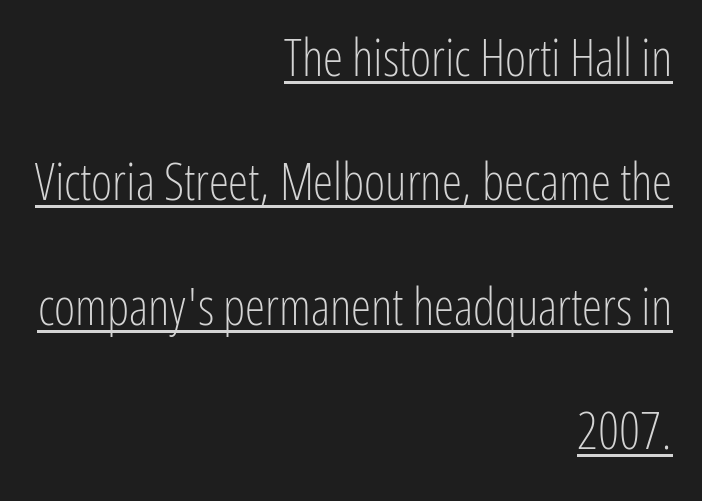
{"serif": "no", "italic": "no", "bold": "no", "weight": "light", "width": "condensed", "stroke_contrast": "low", "x_height": "medium", "monospaced": "no", "underline": "yes", "align": "right", "line_spacing": "loose", "line_spacing_ratio": 2.44, "letter_spacing": "normal", "letter_spacing_em": 0.0, "glyph_px": 51}
